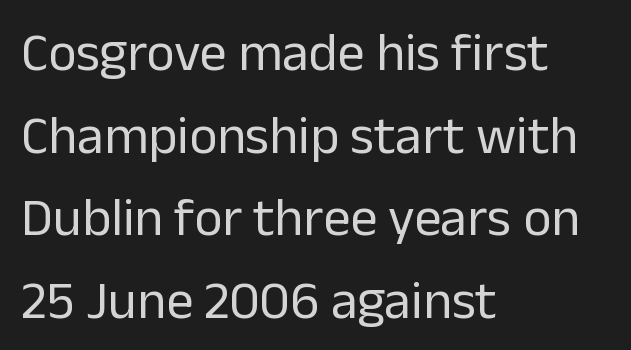
Looks like regular typesetting: each glyph gets only the width it needs. The rendering anchors every line to the left-hand side. Each word holds together tightly as a unit, with standard inter-letter gaps. Serifs: no, the terminals of the letterforms are clean.
